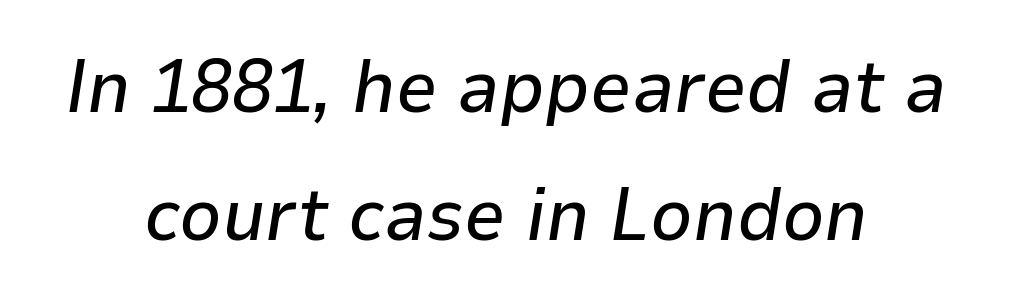
Q: Is the text italic (slanted)? A: Yes, it leans right by about 9 degrees.
Q: Is the text underlined? A: No.
Q: How is the paragraph aligned? A: Centered.
Q: Is the spacing between letters normal or unusually wide? A: Normal.
Q: Width (condensed, normal, or wide)? A: Normal.
Q: Stroke contrast? A: Low.
Q: x-height? A: Medium.
Q: Monospaced? A: No.
